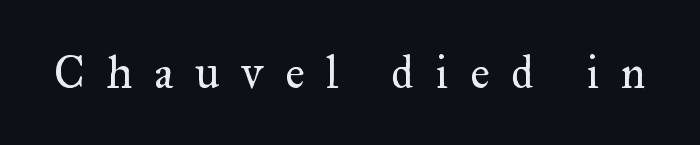
Q: Is the text bold? A: No.
Q: Is the text italic (slanted)? A: No, it is upright.
Q: Is the typeface a serif or a sans-serif typeface? A: Serif.
Q: Is the text underlined? A: No.
Q: Is the spacing between letters normal or unusually wide? A: Unusually wide.
Q: Width (condensed, normal, or wide)? A: Normal.
Q: Stroke contrast? A: Medium.
Q: x-height? A: Small.
Q: Monospaced? A: No.
